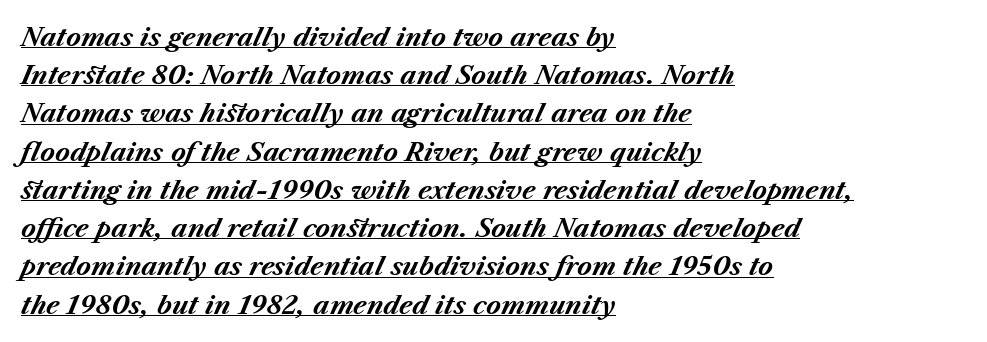
The image shows 25 px bold type, italic (leaning right); set left-aligned, normal line spacing (1.53x), normal letter spacing, underlined.
